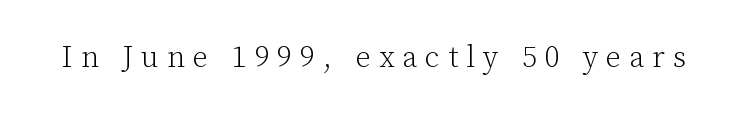
{"serif": "yes", "italic": "no", "bold": "no", "weight": "light", "width": "normal", "stroke_contrast": "low", "x_height": "medium", "monospaced": "no", "underline": "no", "letter_spacing": "wide", "letter_spacing_em": 0.27, "glyph_px": 30}
